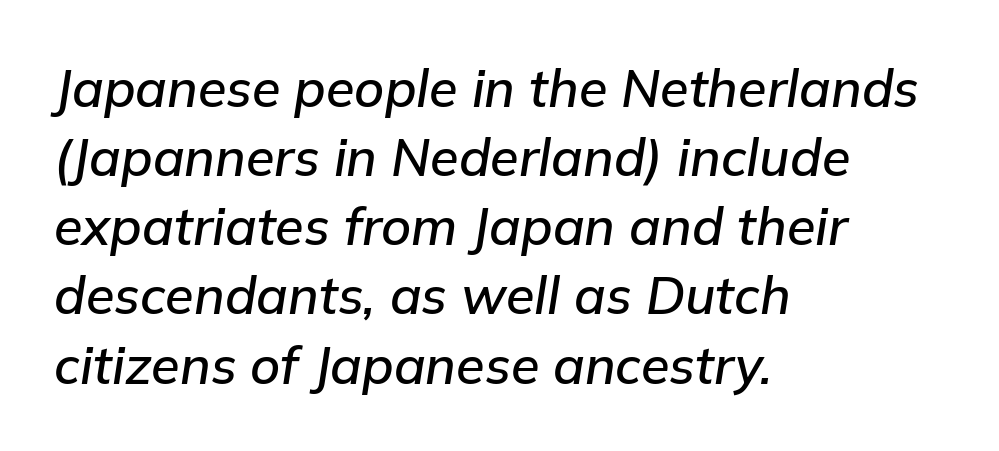
{"italic": "yes", "lean": "right", "slant_degrees": 9, "width": "normal", "stroke_contrast": "low", "x_height": "medium", "monospaced": "no", "underline": "no", "align": "left", "line_spacing": "normal", "line_spacing_ratio": 1.33, "letter_spacing": "normal", "letter_spacing_em": 0.0, "glyph_px": 52}
